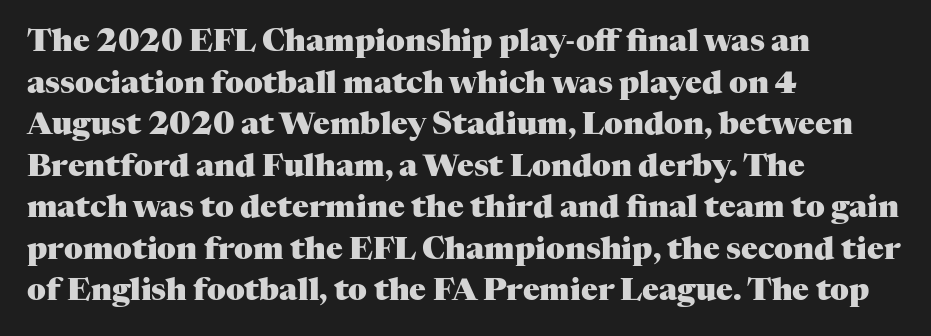
Q: Is the text bold? A: Yes.
Q: Is the text italic (slanted)? A: No, it is upright.
Q: Is the typeface a serif or a sans-serif typeface? A: Serif.
Q: Is the text underlined? A: No.
Q: How is the paragraph aligned? A: Left-aligned.
Q: Is the spacing between letters normal or unusually wide? A: Normal.
Q: Is the spacing between lines tight, normal or loose? A: Normal.
Q: Width (condensed, normal, or wide)? A: Normal.
Q: Stroke contrast? A: Medium.
Q: x-height? A: Medium.
Q: Monospaced? A: No.
